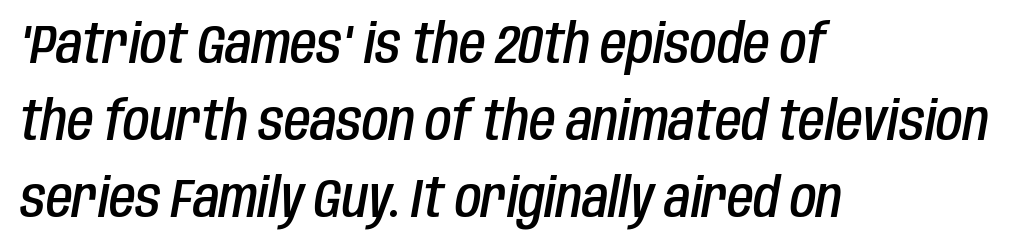
If you drew a ruler down the left edge, every line would touch it. Do the characters align in a grid? No, the font is proportional. Does the leading feel generous? No, just average. The strip under each line holds only bare page.
